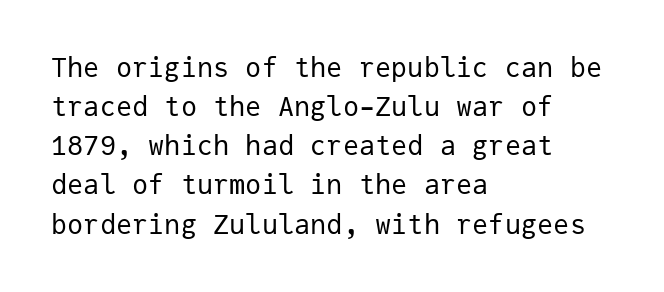
The image shows 27 px text type, upright; set left-aligned, normal line spacing (1.45x), normal letter spacing, not underlined.
